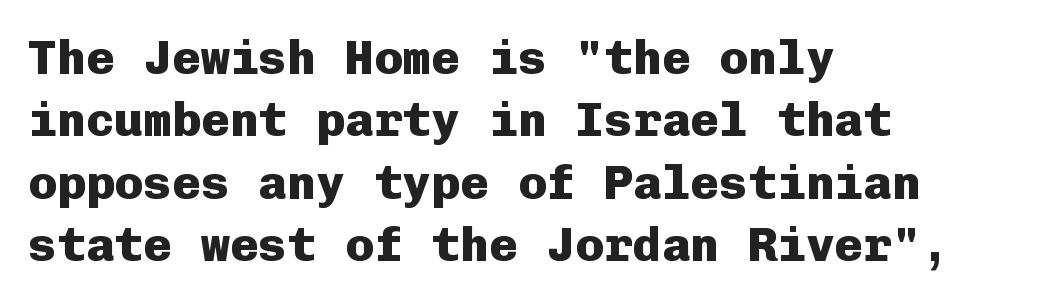
{"serif": "no", "italic": "no", "bold": "yes", "weight": "heavy", "width": "normal", "stroke_contrast": "low", "x_height": "medium", "monospaced": "yes", "underline": "no", "align": "left", "line_spacing": "normal", "line_spacing_ratio": 1.3, "letter_spacing": "normal", "letter_spacing_em": 0.0, "glyph_px": 48}
